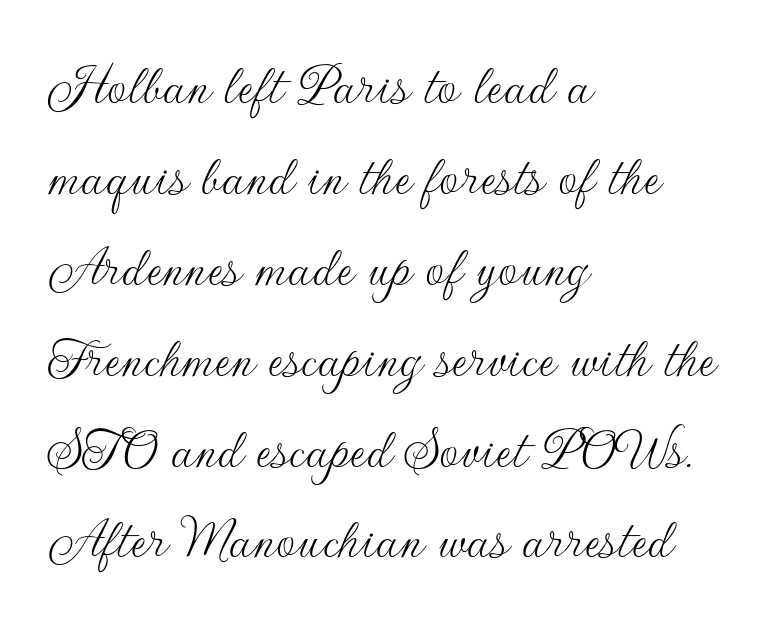
I'd call this a sans setting — the letters go barefoot. Looks like regular typesetting: each glyph gets only the width it needs. Tracking here is standard; glyphs follow each other at the usual distance. Left-aligned paragraph, ragged on the right.
